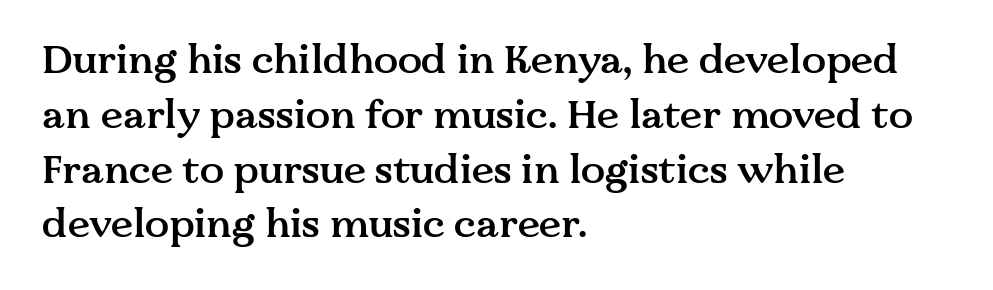
The area under the type is left untouched. All the whitespace from short lines collects on the right. The type family on display is of the serif kind. The face used here is proportionally spaced, like ordinary book or web type.
